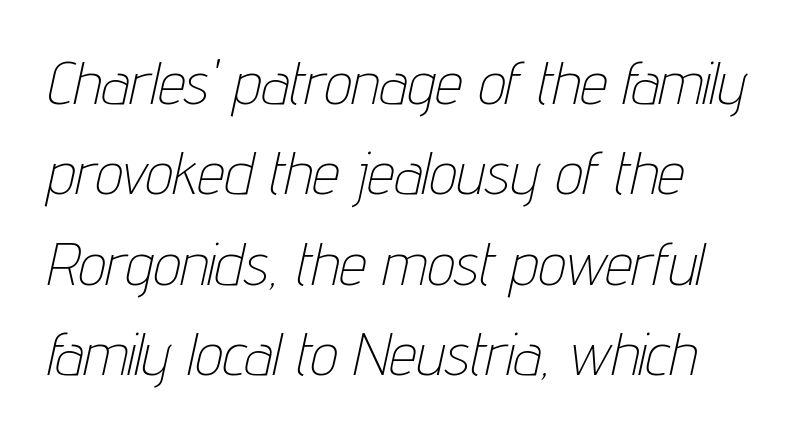
The image shows 61 px thin, condensed type, italic (leaning right); set left-aligned, normal line spacing (1.48x), normal letter spacing, not underlined; low stroke contrast and a medium x-height.
